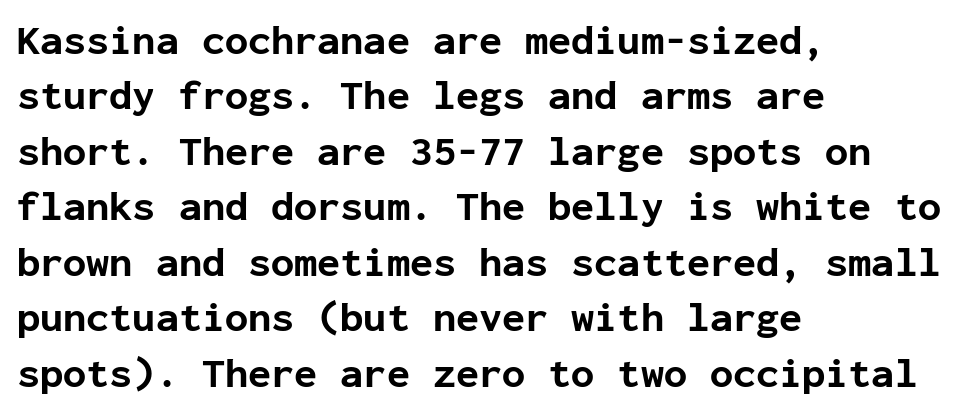
The gap between lines stays unmarked. No extra tracking has been applied to these lines. It's the straight-up-and-down kind of type. Heavy, bold letterforms. A normal amount of white space separates one row of letters from the next. The face used here is a sans, in the tradition of grotesques and geometrics.
